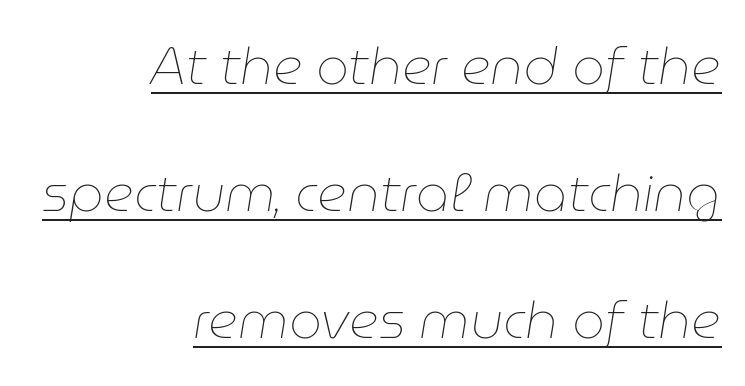
{"italic": "yes", "lean": "right", "slant_degrees": 9, "bold": "no", "weight": "thin", "width": "normal", "stroke_contrast": "low", "x_height": "medium", "monospaced": "no", "underline": "yes", "align": "right", "line_spacing": "loose", "line_spacing_ratio": 2.44, "letter_spacing": "normal", "letter_spacing_em": 0.0, "glyph_px": 52}
